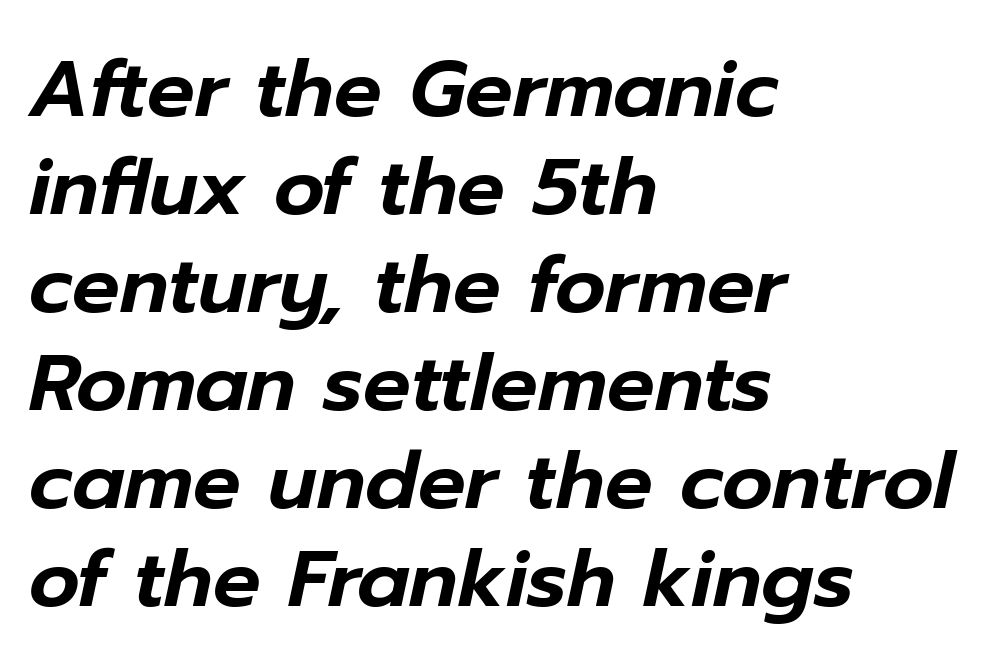
{"italic": "yes", "lean": "right", "slant_degrees": 12, "width": "normal", "stroke_contrast": "low", "x_height": "medium", "monospaced": "no", "underline": "no", "align": "left", "line_spacing_ratio": 1.24, "letter_spacing": "normal", "letter_spacing_em": 0.0, "glyph_px": 79}
